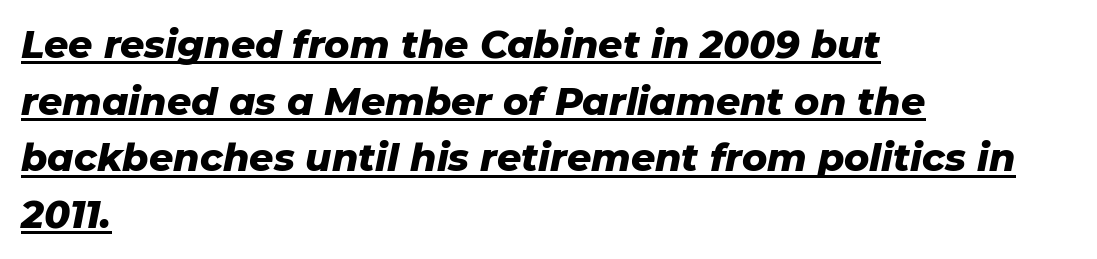
Q: Is the text bold? A: Yes.
Q: Is the text italic (slanted)? A: Yes, it leans right by about 11 degrees.
Q: Is the text underlined? A: Yes.
Q: How is the paragraph aligned? A: Left-aligned.
Q: Is the spacing between letters normal or unusually wide? A: Normal.
Q: Is the spacing between lines tight, normal or loose? A: Normal.
Q: Width (condensed, normal, or wide)? A: Normal.
Q: Stroke contrast? A: Low.
Q: x-height? A: Medium.
Q: Monospaced? A: No.
